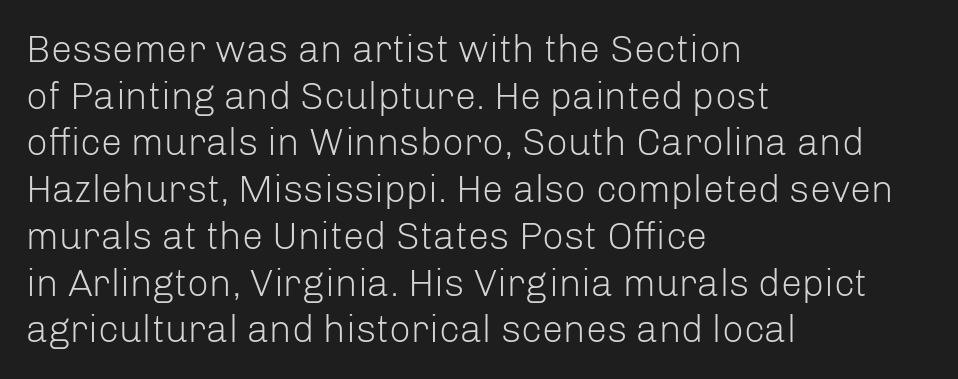
Q: Is the text bold? A: No.
Q: Is the text italic (slanted)? A: No, it is upright.
Q: Is the typeface a serif or a sans-serif typeface? A: Sans-serif.
Q: Is the text underlined? A: No.
Q: How is the paragraph aligned? A: Left-aligned.
Q: Is the spacing between letters normal or unusually wide? A: Normal.
Q: Width (condensed, normal, or wide)? A: Normal.
Q: Stroke contrast? A: Low.
Q: x-height? A: Medium.
Q: Monospaced? A: No.
